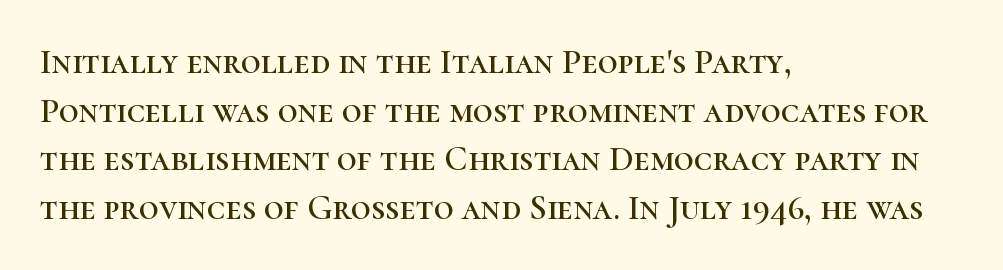
{"serif": "yes", "italic": "no", "width": "normal", "stroke_contrast": "high", "x_height": "medium", "monospaced": "no", "underline": "no", "align": "left", "line_spacing": "normal", "line_spacing_ratio": 1.39, "letter_spacing": "normal", "letter_spacing_em": 0.0, "glyph_px": 35}
